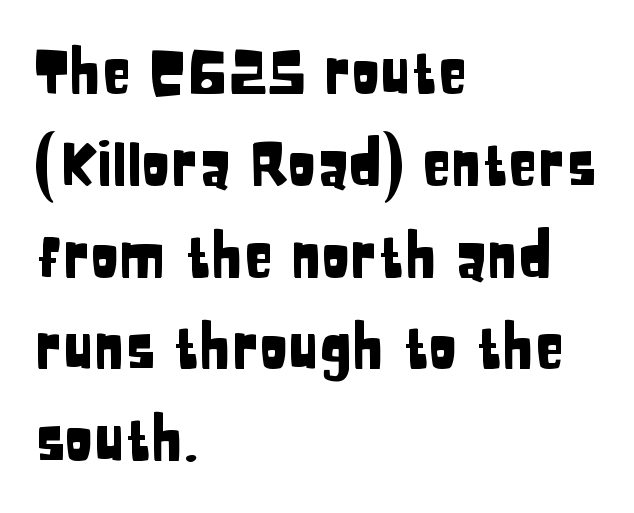
The glyphs in this specimen are sans serif. One glance says typical: line gaps are just what's usual. Has an underline been added? It has not. Here the designer chose a conventional face with non-uniform glyph widths. The lettering holds an erect, upright posture throughout.
